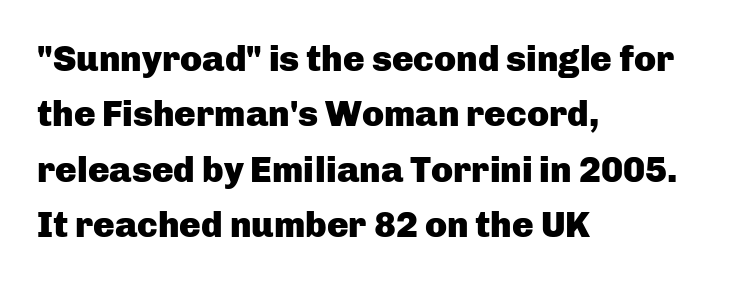
The image shows 36 px heavy sans-serif type, upright; set left-aligned, normal line spacing (1.54x), normal letter spacing, not underlined; low stroke contrast and a medium x-height.
